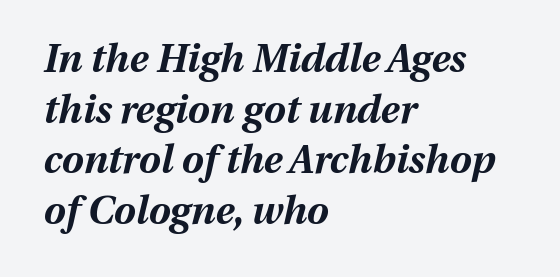
Notice how the stems are inclined rather than vertical — that's the hallmark of italics. If you measured baseline to baseline, you'd find a middling distance. You'd pick this weight for a headline — it's a proper bold. Is this a fixed-width face? No — the glyphs have proportional, varying widths. Descenders hang freely into open space.
